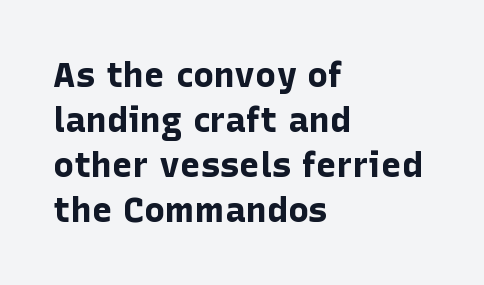
Q: Is the text bold? A: Yes.
Q: Is the text italic (slanted)? A: No, it is upright.
Q: Is the typeface a serif or a sans-serif typeface? A: Sans-serif.
Q: Is the text underlined? A: No.
Q: How is the paragraph aligned? A: Left-aligned.
Q: Is the spacing between letters normal or unusually wide? A: Normal.
Q: Is the spacing between lines tight, normal or loose? A: Normal.
Q: Width (condensed, normal, or wide)? A: Normal.
Q: Stroke contrast? A: Low.
Q: x-height? A: Medium.
Q: Monospaced? A: No.
